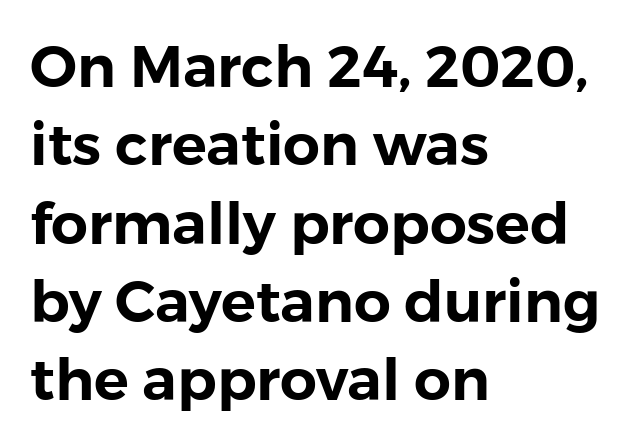
A normal amount of white space separates one row of letters from the next. The letters carry no serifs — their stems end cleanly without finishing strokes. Do the letters lean? They stand straight. The paragraph shown leans on its left margin. Lines of text with bare space underneath. Is this a fixed-width face? No — the glyphs have proportional, varying widths.
